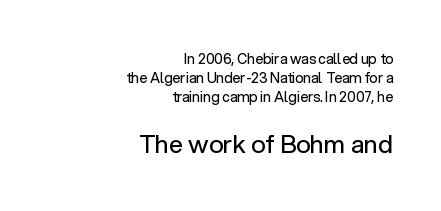
The image shows 25 px text type, upright; set right-aligned, normal line spacing (1.36x), normal letter spacing, not underlined; the second (bottom) block is 1.79x larger.
